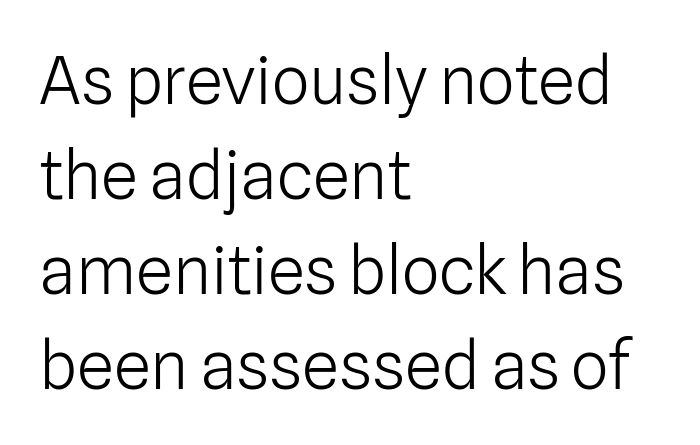
Unlike a traditional serif, this face leaves its strokes unadorned. Whoever set this chose a conventional vertical rhythm. Heft: none added — not bold. Note the varied advance widths — an 'i' is clearly narrower than an 'm'.
